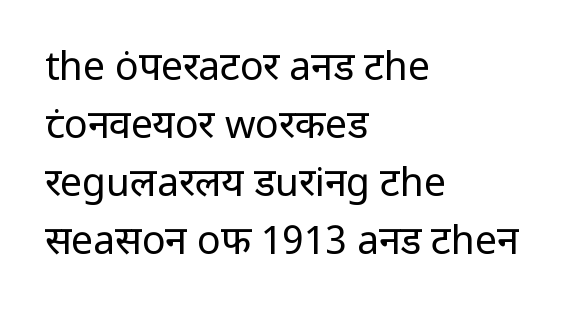
No feet cap the strokes, marking this as sans-serif type. Stroke mass is kept to a normal reading level or below. Vertically, the passage feels balanced, rows spaced as you'd expect. Students, note that the glyphs here touch the page at normal intervals. Looks like regular typesetting: each glyph gets only the width it needs. This rendering features lettering with no underline.
